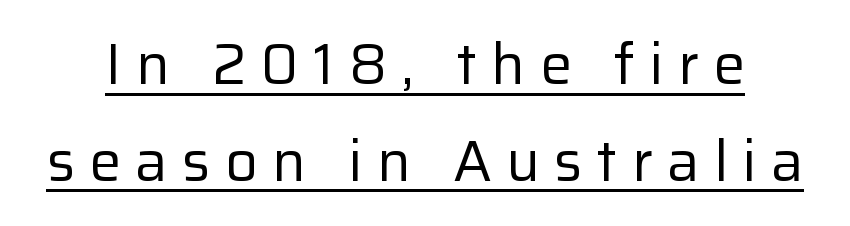
{"serif": "no", "italic": "no", "bold": "no", "weight": "regular", "width": "normal", "stroke_contrast": "low", "x_height": "medium", "monospaced": "no", "underline": "yes", "line_spacing": "normal", "line_spacing_ratio": 1.7, "letter_spacing": "wide", "letter_spacing_em": 0.25, "glyph_px": 57}
